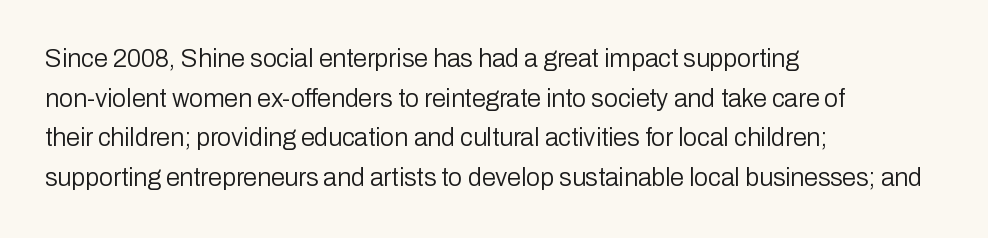
Q: Is the text bold? A: No.
Q: Is the text italic (slanted)? A: No, it is upright.
Q: Is the text underlined? A: No.
Q: How is the paragraph aligned? A: Left-aligned.
Q: Is the spacing between letters normal or unusually wide? A: Normal.
Q: Is the spacing between lines tight, normal or loose? A: Normal.
